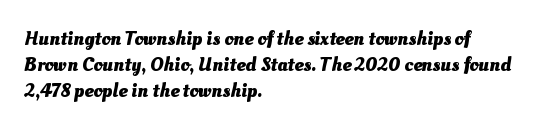
{"bold": "yes", "underline": "no", "align": "left", "line_spacing": "normal", "line_spacing_ratio": 1.31, "letter_spacing": "normal", "letter_spacing_em": 0.0, "glyph_px": 20}
